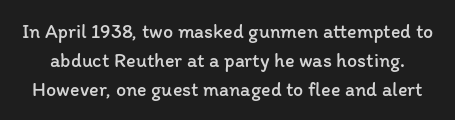
Q: Is the text bold? A: No.
Q: Is the text italic (slanted)? A: No, it is upright.
Q: Is the text underlined? A: No.
Q: Is the spacing between letters normal or unusually wide? A: Normal.
Q: Is the spacing between lines tight, normal or loose? A: Normal.
